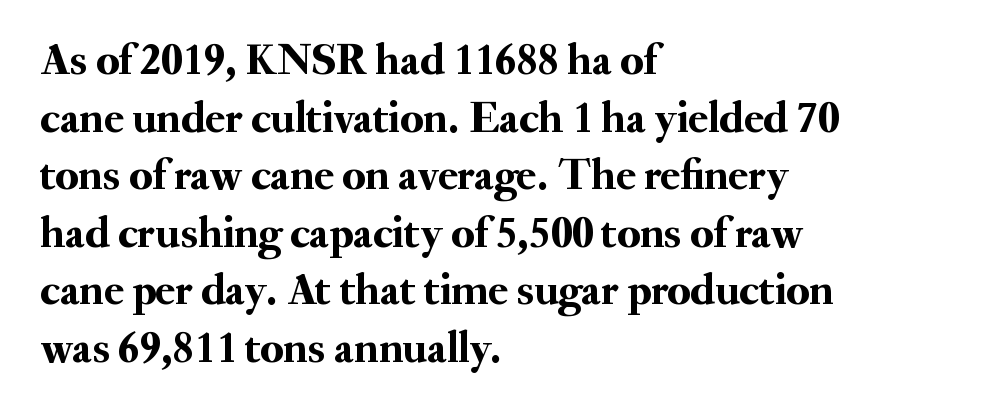
Q: Is the text italic (slanted)? A: No, it is upright.
Q: Is the typeface a serif or a sans-serif typeface? A: Serif.
Q: Is the text underlined? A: No.
Q: How is the paragraph aligned? A: Left-aligned.
Q: Is the spacing between letters normal or unusually wide? A: Normal.
Q: Is the spacing between lines tight, normal or loose? A: Normal.
Q: Width (condensed, normal, or wide)? A: Normal.
Q: Stroke contrast? A: Medium.
Q: x-height? A: Small.
Q: Monospaced? A: No.
